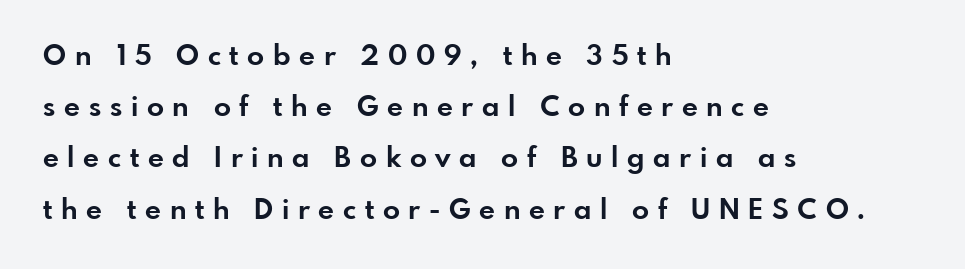
The image shows 28 px bold sans-serif type, upright; set left-aligned, line spacing 1.83x, unusually wide letter spacing (+0.31 em), not underlined; low stroke contrast and a small x-height.
